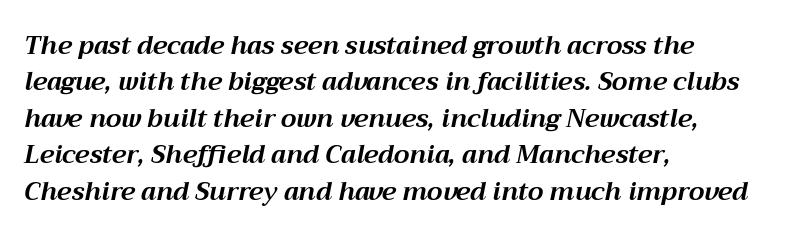
Has an underline been added? It has not. The text carries the slant typical of an italic or oblique font. The designer left line spacing at the default. Chunky letters — that's bold for sure.
